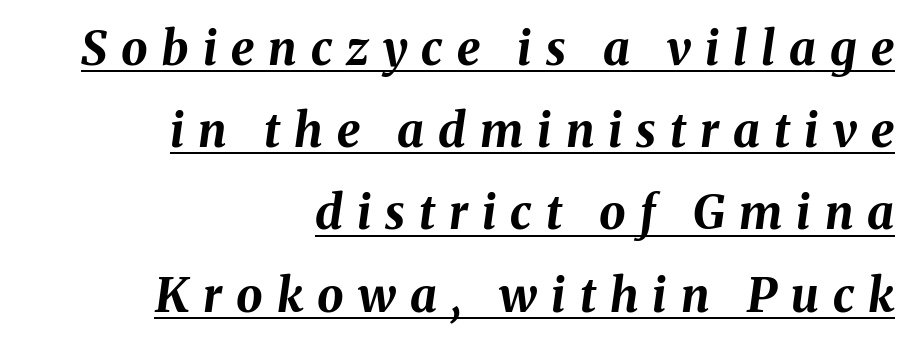
Q: Is the text bold? A: Yes.
Q: Is the text italic (slanted)? A: Yes, it leans right by about 8 degrees.
Q: Is the text underlined? A: Yes.
Q: How is the paragraph aligned? A: Right-aligned.
Q: Is the spacing between letters normal or unusually wide? A: Unusually wide.
Q: Width (condensed, normal, or wide)? A: Normal.
Q: Stroke contrast? A: Medium.
Q: x-height? A: Medium.
Q: Monospaced? A: No.
